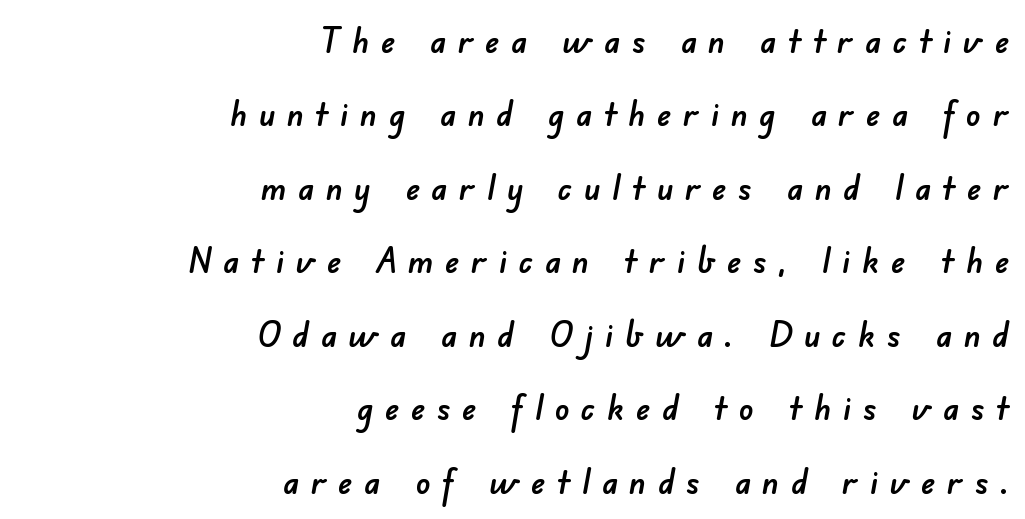
The image shows 36 px sans-serif type; set right-aligned, loose line spacing (2.04x), unusually wide letter spacing (+0.32 em), not underlined; low stroke contrast and a small x-height.
